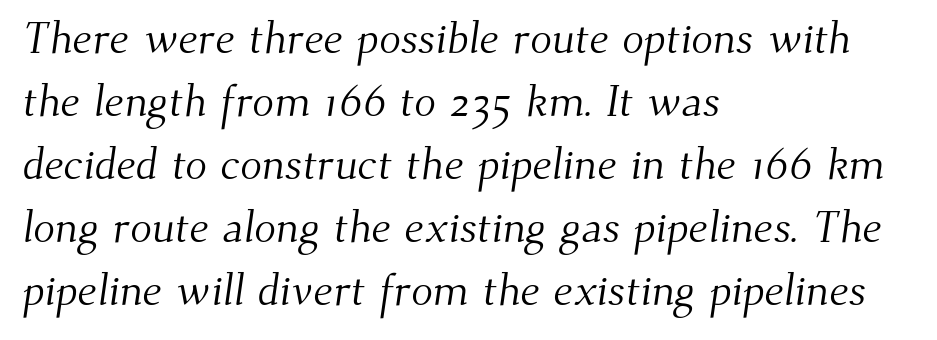
Q: Is the text bold? A: No.
Q: Is the typeface a serif or a sans-serif typeface? A: Serif.
Q: Is the text underlined? A: No.
Q: How is the paragraph aligned? A: Left-aligned.
Q: Is the spacing between letters normal or unusually wide? A: Normal.
Q: Is the spacing between lines tight, normal or loose? A: Normal.
Q: Width (condensed, normal, or wide)? A: Normal.
Q: Stroke contrast? A: Medium.
Q: x-height? A: Small.
Q: Monospaced? A: No.
